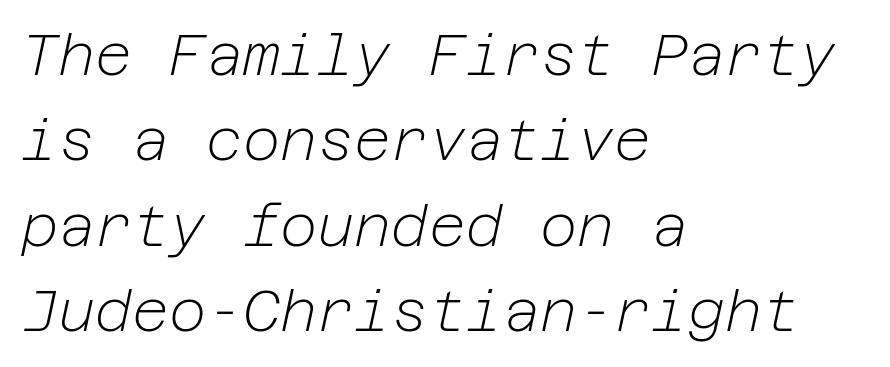
Caption: multi-line text, flush left, ragged right. How are the letters spaced? Ordinarily, with no added tracking. Vertical spacing — default. No chunkiness to these letters — they're not bold.
